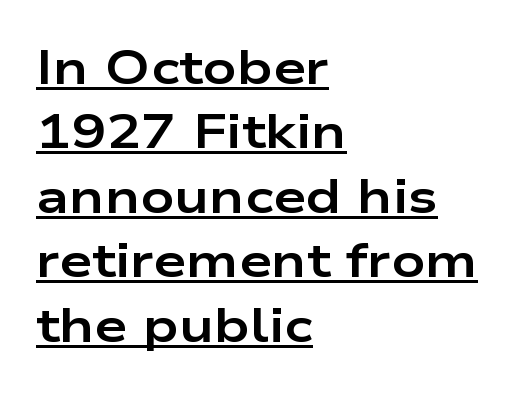
{"serif": "no", "italic": "no", "bold": "yes", "weight": "bold", "width": "wide", "stroke_contrast": "low", "x_height": "medium", "monospaced": "no", "underline": "yes", "align": "left", "line_spacing": "normal", "line_spacing_ratio": 1.37, "letter_spacing": "normal", "letter_spacing_em": 0.0, "glyph_px": 47}
